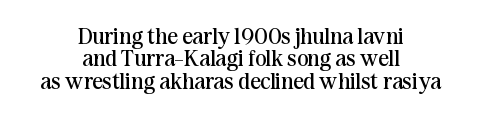
{"italic": "no", "bold": "no", "underline": "no", "align": "center", "line_spacing": "tight", "line_spacing_ratio": 0.97, "letter_spacing": "normal", "letter_spacing_em": 0.0, "glyph_px": 23}
